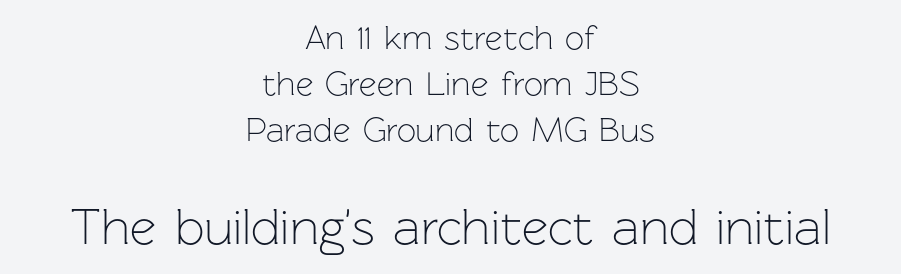
{"serif": "no", "italic": "no", "bold": "no", "weight": "light", "width": "normal", "stroke_contrast": "low", "x_height": "medium", "monospaced": "no", "underline": "no", "align": "center", "line_spacing": "normal", "line_spacing_ratio": 1.36, "letter_spacing": "normal", "letter_spacing_em": 0.0, "larger_block": "second", "size_ratio": 1.5, "glyph_px": 51}
